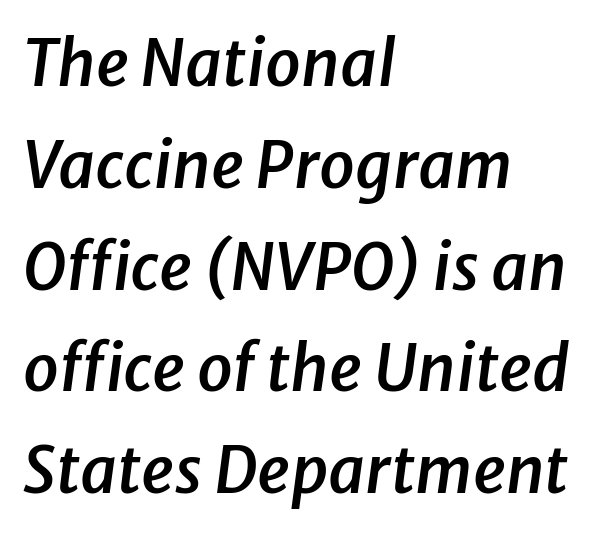
{"italic": "yes", "lean": "right", "slant_degrees": 8, "bold": "semi", "weight": "semibold", "width": "normal", "stroke_contrast": "low", "x_height": "medium", "monospaced": "no", "underline": "no", "align": "left", "line_spacing": "normal", "line_spacing_ratio": 1.59, "letter_spacing": "normal", "letter_spacing_em": 0.0, "glyph_px": 64}
